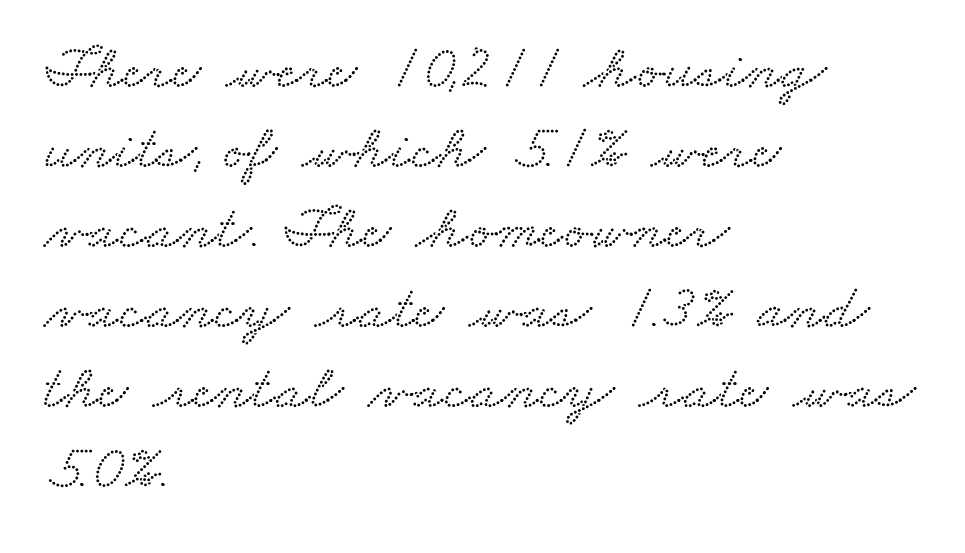
{"serif": "yes", "width": "wide", "stroke_contrast": "low", "x_height": "small", "monospaced": "no", "underline": "no", "align": "left", "line_spacing": "normal", "line_spacing_ratio": 1.27, "letter_spacing": "normal", "letter_spacing_em": 0.0, "glyph_px": 63}
